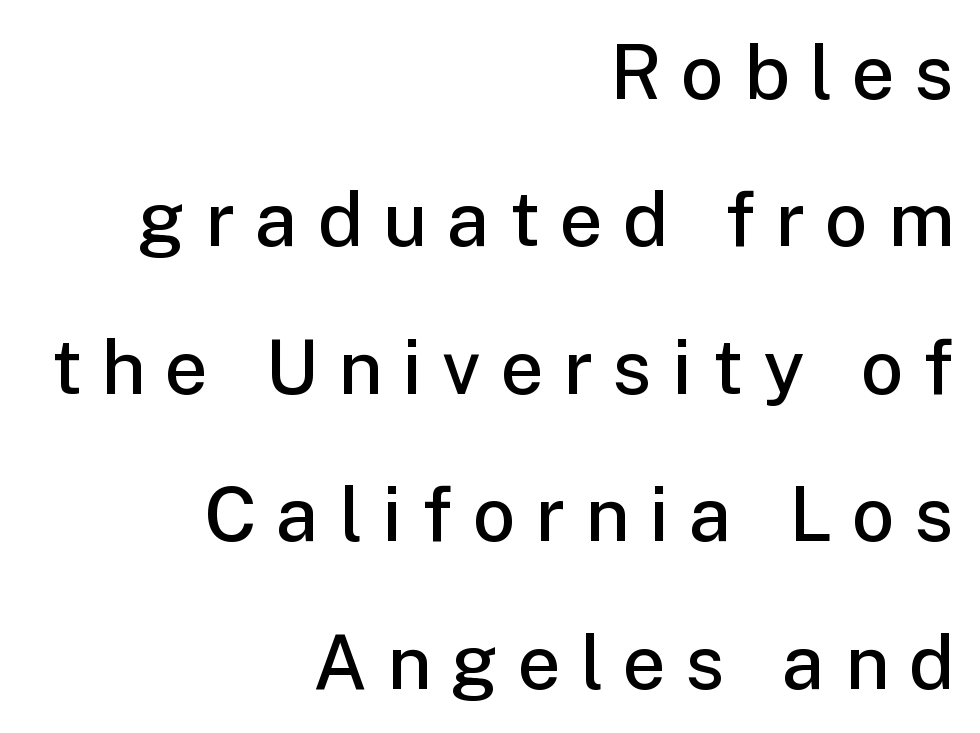
Q: Is the text bold? A: Semi-bold.
Q: Is the text italic (slanted)? A: No, it is upright.
Q: Is the typeface a serif or a sans-serif typeface? A: Sans-serif.
Q: Is the text underlined? A: No.
Q: How is the paragraph aligned? A: Right-aligned.
Q: Is the spacing between letters normal or unusually wide? A: Unusually wide.
Q: Is the spacing between lines tight, normal or loose? A: Loose.
Q: Width (condensed, normal, or wide)? A: Normal.
Q: Stroke contrast? A: Low.
Q: x-height? A: Medium.
Q: Monospaced? A: No.
